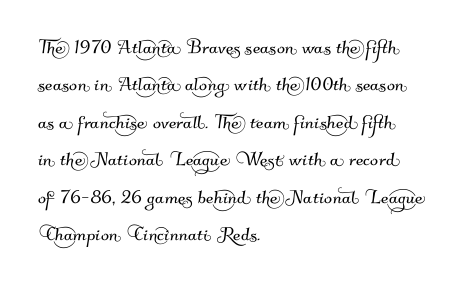
Q: Is the text underlined? A: No.
Q: How is the paragraph aligned? A: Left-aligned.
Q: Is the spacing between letters normal or unusually wide? A: Normal.
Q: Is the spacing between lines tight, normal or loose? A: Normal.
